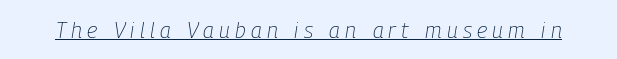
Q: Is the text bold? A: No.
Q: Is the text italic (slanted)? A: Yes, it leans right by about 9 degrees.
Q: Is the text underlined? A: Yes.
Q: Is the spacing between letters normal or unusually wide? A: Unusually wide.
